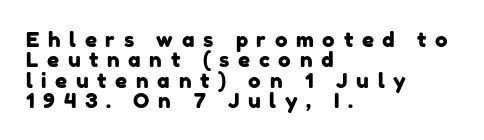
Q: Is the text underlined? A: No.
Q: How is the paragraph aligned? A: Left-aligned.
Q: Is the spacing between letters normal or unusually wide? A: Unusually wide.
Q: Is the spacing between lines tight, normal or loose? A: Tight.
